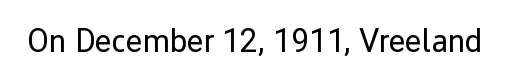
The image shows 32 px regular-weight sans-serif type, upright; set normal letter spacing, not underlined; low stroke contrast and a medium x-height.
